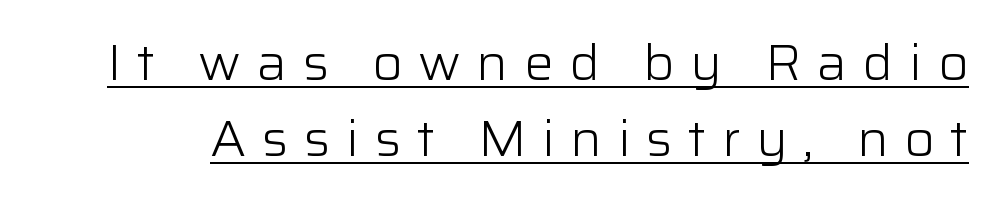
The image shows 49 px light sans-serif type, upright; set normal line spacing (1.55x), unusually wide letter spacing (+0.32 em), underlined; low stroke contrast and a medium x-height.
